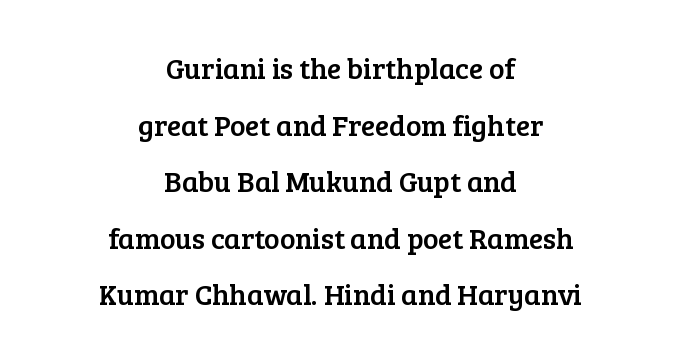
The image shows 29 px serif type, upright; set centered, loose line spacing (1.95x), normal letter spacing, not underlined; low stroke contrast and a medium x-height.
